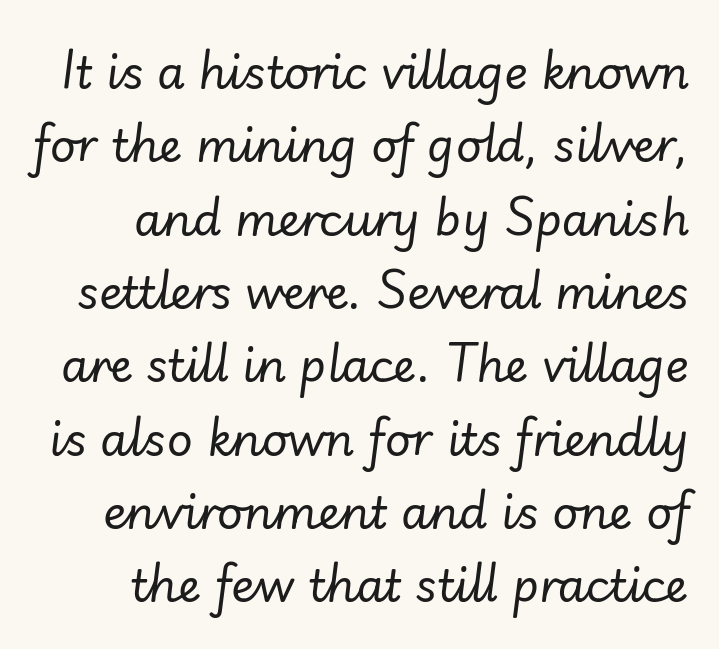
The image shows 45 px regular-weight type, italic (leaning right); set right-aligned, normal line spacing (1.63x), normal letter spacing, not underlined; low stroke contrast and a small x-height.
